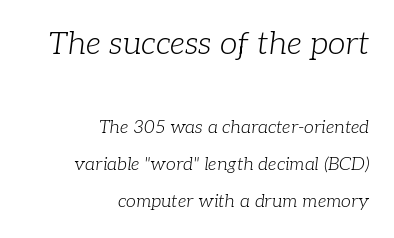
The image shows 32 px light serif type, italic (leaning right); set right-aligned, loose line spacing (2.05x), normal letter spacing, not underlined; the first (top) block is 1.78x larger; low stroke contrast and a medium x-height.
